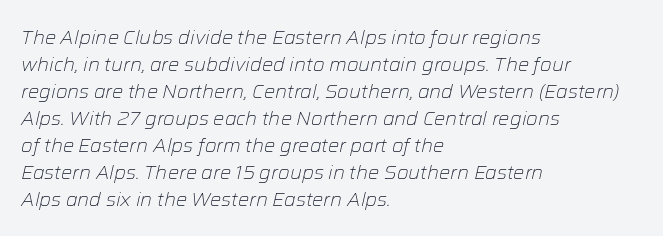
{"italic": "yes", "lean": "right", "slant_degrees": 12, "bold": "no", "underline": "no", "align": "left", "line_spacing": "normal", "line_spacing_ratio": 1.35, "letter_spacing": "normal", "letter_spacing_em": 0.0, "glyph_px": 20}
